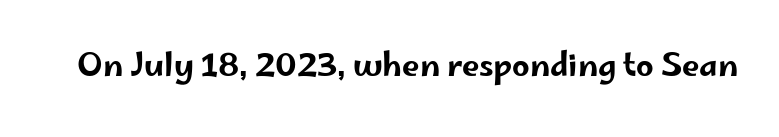
{"serif": "no", "italic": "no", "width": "wide", "stroke_contrast": "low", "x_height": "small", "monospaced": "no", "underline": "no", "letter_spacing": "normal", "letter_spacing_em": 0.0, "glyph_px": 31}
